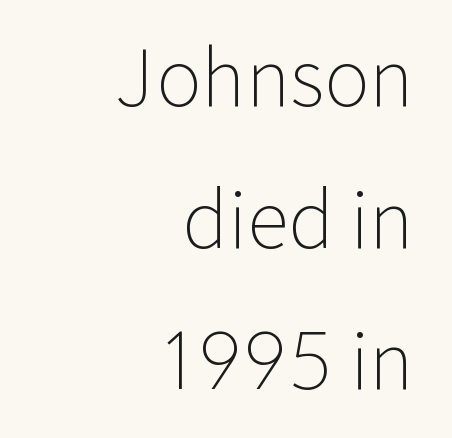
{"serif": "no", "italic": "no", "bold": "no", "weight": "light", "width": "normal", "stroke_contrast": "low", "x_height": "medium", "monospaced": "no", "underline": "no", "align": "right", "line_spacing_ratio": 1.84, "letter_spacing": "normal", "letter_spacing_em": 0.0, "glyph_px": 77}
